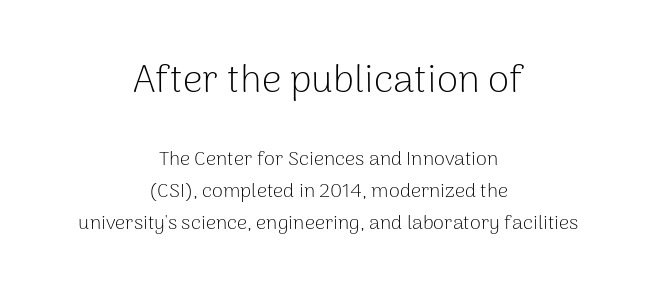
{"serif": "no", "italic": "no", "bold": "no", "weight": "light", "width": "normal", "stroke_contrast": "low", "x_height": "medium", "monospaced": "no", "underline": "no", "align": "center", "line_spacing": "normal", "line_spacing_ratio": 1.59, "letter_spacing": "normal", "letter_spacing_em": 0.0, "larger_block": "first", "size_ratio": 1.95, "glyph_px": 39}
